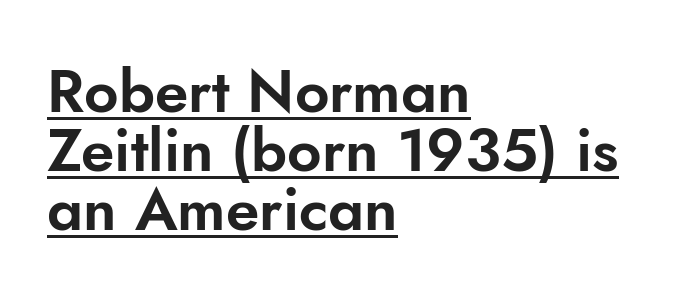
The image shows 60 px sans-serif type, upright; set left-aligned, tight line spacing (0.98x), normal letter spacing, underlined; low stroke contrast and a small x-height.
